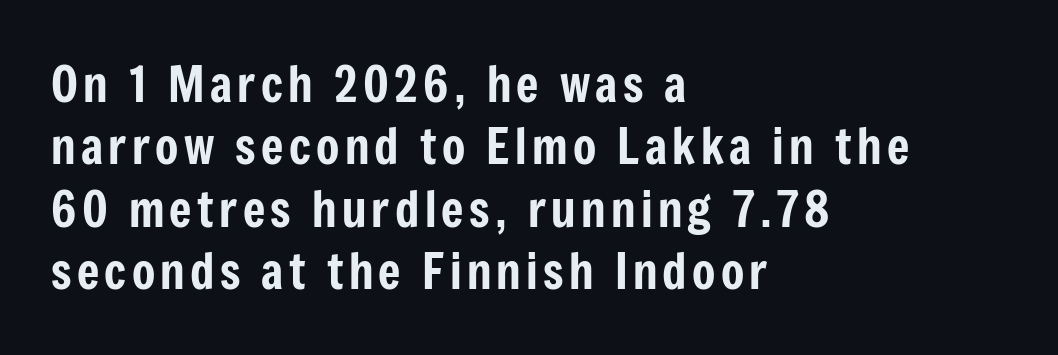
{"serif": "no", "italic": "no", "width": "condensed", "stroke_contrast": "low", "x_height": "medium", "monospaced": "no", "underline": "no", "align": "left", "line_spacing": "normal", "line_spacing_ratio": 1.3, "glyph_px": 48}
